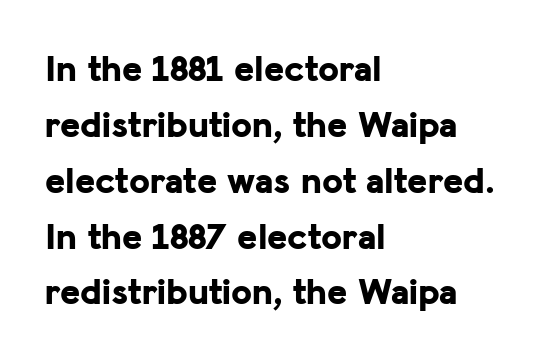
{"serif": "no", "italic": "no", "bold": "yes", "weight": "bold", "width": "normal", "stroke_contrast": "low", "x_height": "medium", "monospaced": "no", "underline": "no", "align": "left", "line_spacing": "normal", "line_spacing_ratio": 1.47, "letter_spacing": "normal", "letter_spacing_em": 0.0, "glyph_px": 38}
